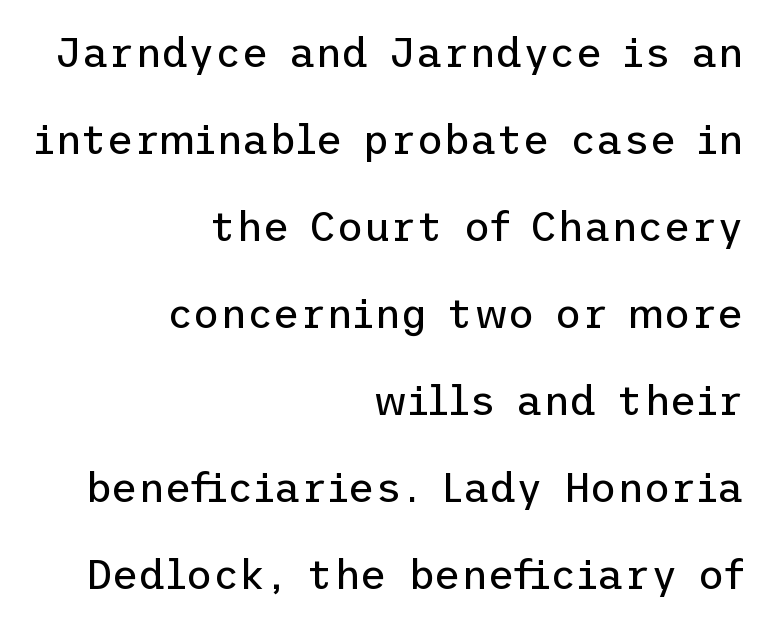
Q: Is the text bold? A: No.
Q: Is the text italic (slanted)? A: No, it is upright.
Q: Is the typeface a serif or a sans-serif typeface? A: Sans-serif.
Q: Is the text underlined? A: No.
Q: How is the paragraph aligned? A: Right-aligned.
Q: Is the spacing between letters normal or unusually wide? A: Normal.
Q: Is the spacing between lines tight, normal or loose? A: Loose.
Q: Width (condensed, normal, or wide)? A: Normal.
Q: Stroke contrast? A: Low.
Q: x-height? A: Medium.
